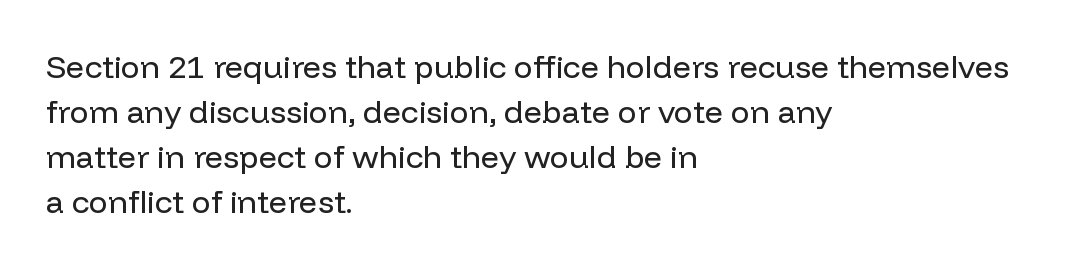
{"serif": "no", "italic": "no", "bold": "no", "weight": "regular", "width": "normal", "stroke_contrast": "low", "x_height": "medium", "monospaced": "no", "underline": "no", "align": "left", "line_spacing": "normal", "line_spacing_ratio": 1.41, "letter_spacing": "normal", "letter_spacing_em": 0.0, "glyph_px": 32}
